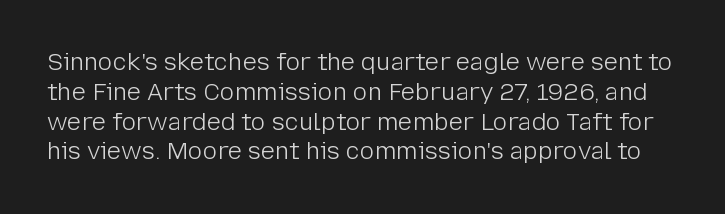
Q: Is the text bold? A: No.
Q: Is the text italic (slanted)? A: No, it is upright.
Q: Is the text underlined? A: No.
Q: Is the spacing between letters normal or unusually wide? A: Normal.
